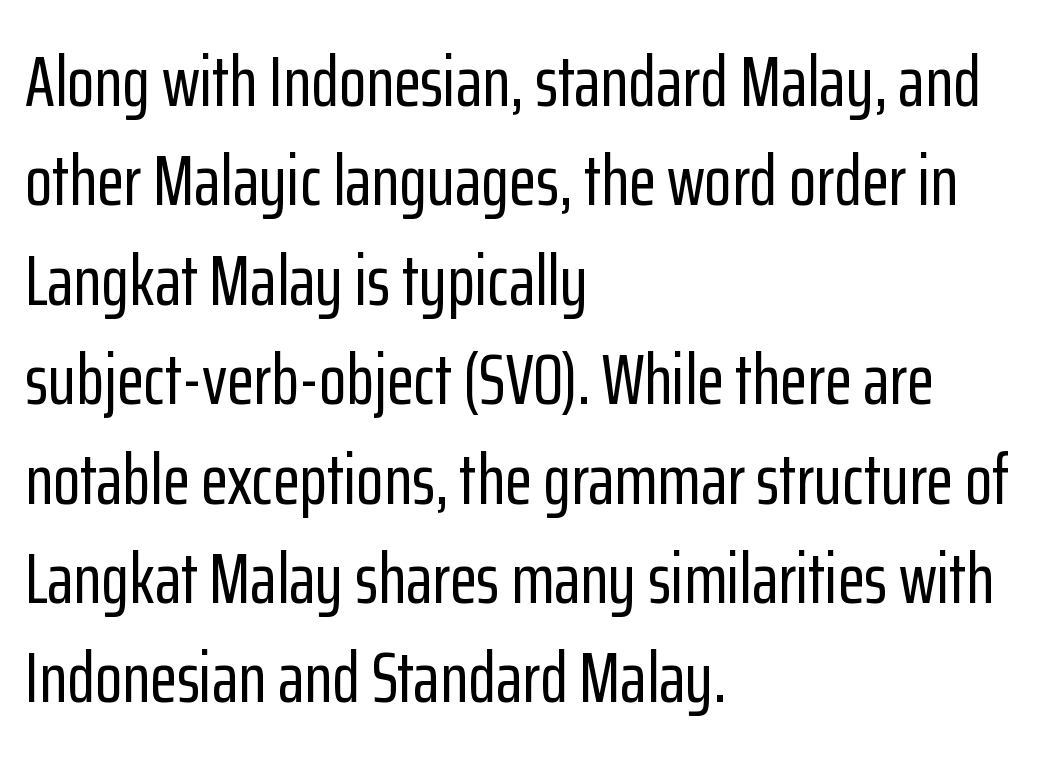
{"serif": "no", "italic": "no", "width": "condensed", "stroke_contrast": "low", "x_height": "medium", "monospaced": "no", "underline": "no", "align": "left", "line_spacing": "normal", "line_spacing_ratio": 1.4, "letter_spacing": "normal", "letter_spacing_em": 0.0, "glyph_px": 71}
